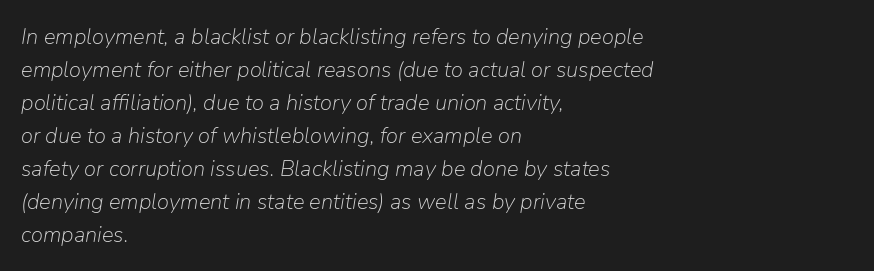
One glance says typical: line gaps are just what's usual. Is this a heavy cut? Hardly; it is regular or lighter. Observe the lean: these are italic letterforms. Underline: absent.
